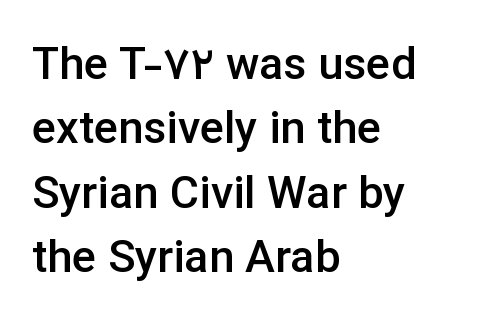
{"serif": "no", "italic": "no", "bold": "semi", "weight": "semibold", "width": "normal", "stroke_contrast": "low", "x_height": "medium", "monospaced": "no", "underline": "no", "align": "left", "line_spacing": "normal", "line_spacing_ratio": 1.43, "letter_spacing": "normal", "letter_spacing_em": 0.0, "glyph_px": 45}
